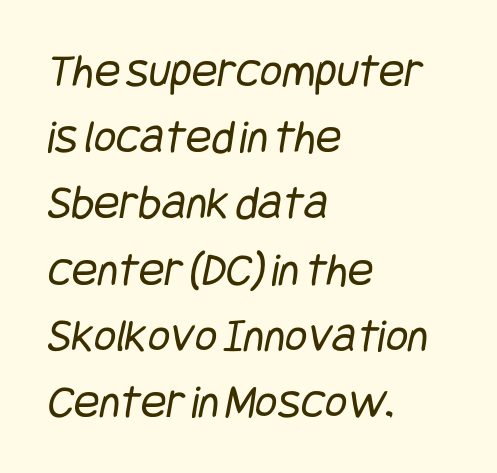
Type style note: lacks serifs. The typesetter chose a ragged-right arrangement here. Students, note that the glyphs here touch the page at normal intervals. Horizontal bands of white between lines are of average thickness.
